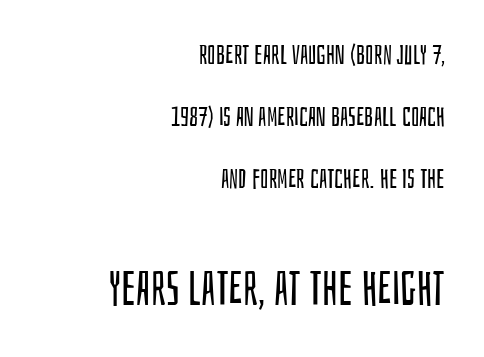
Each row of text sits above clean, open space. Compared with typical body copy, the letter spacing here is the same. Heft: none added — not bold. The lines are spread far apart with generous leading. These lines are rendered in a variable-pitch font. The block sitting lower on the canvas is the one with enlarged characters.
